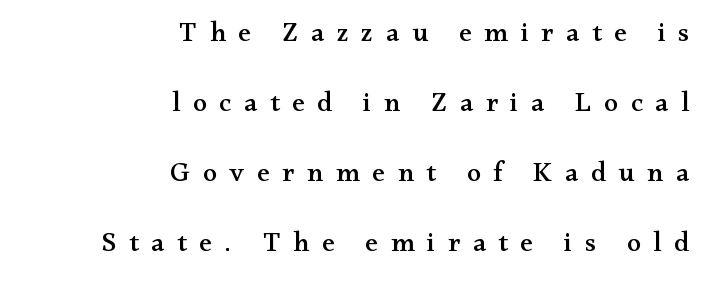
Q: Is the text italic (slanted)? A: No, it is upright.
Q: Is the typeface a serif or a sans-serif typeface? A: Serif.
Q: Is the text underlined? A: No.
Q: How is the paragraph aligned? A: Right-aligned.
Q: Is the spacing between letters normal or unusually wide? A: Unusually wide.
Q: Is the spacing between lines tight, normal or loose? A: Loose.
Q: Width (condensed, normal, or wide)? A: Wide.
Q: Stroke contrast? A: Medium.
Q: x-height? A: Small.
Q: Monospaced? A: No.
